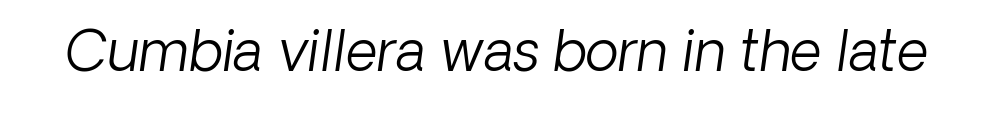
Q: Is the text bold? A: No.
Q: Is the typeface a serif or a sans-serif typeface? A: Sans-serif.
Q: Is the text underlined? A: No.
Q: Is the spacing between letters normal or unusually wide? A: Normal.
Q: Width (condensed, normal, or wide)? A: Normal.
Q: Stroke contrast? A: Low.
Q: x-height? A: Medium.
Q: Monospaced? A: No.
